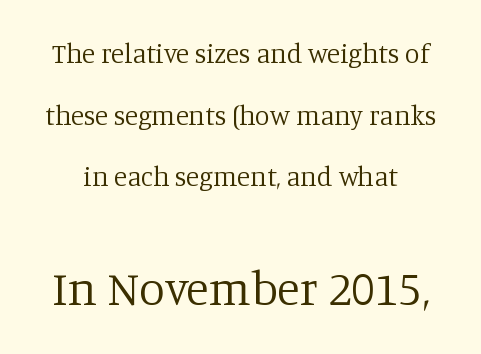
Reading top to bottom, the characters get bigger at the block break. The words here are not underlined. Little horizontal feet cap the strokes, marking this as serif type. Horizontal bands of white between lines are thick stripes. Students, note that the glyphs here touch the page at normal intervals.
